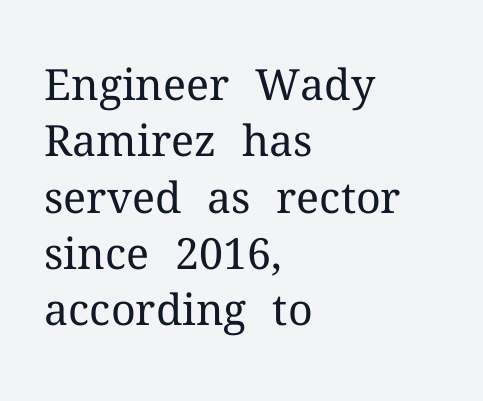
The image shows 43 px regular-weight serif type, upright; set left-aligned, normal line spacing (1.31x), normal letter spacing, not underlined; medium stroke contrast and a medium x-height.
